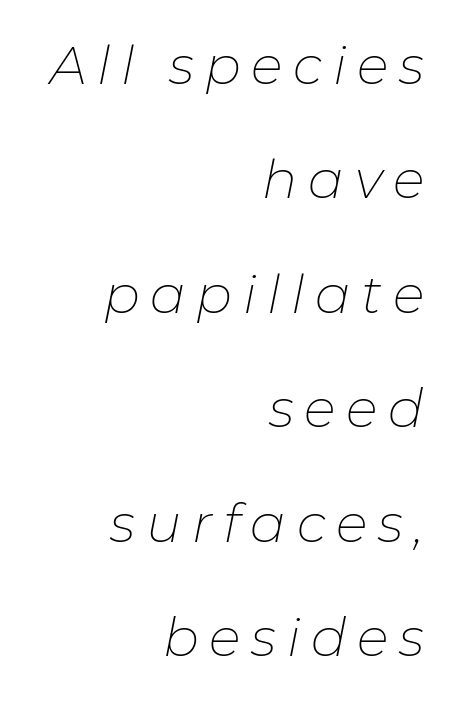
The image shows 53 px thin type, italic (leaning right); set right-aligned, loose line spacing (2.16x), unusually wide letter spacing (+0.2 em), not underlined; low stroke contrast and a medium x-height.
